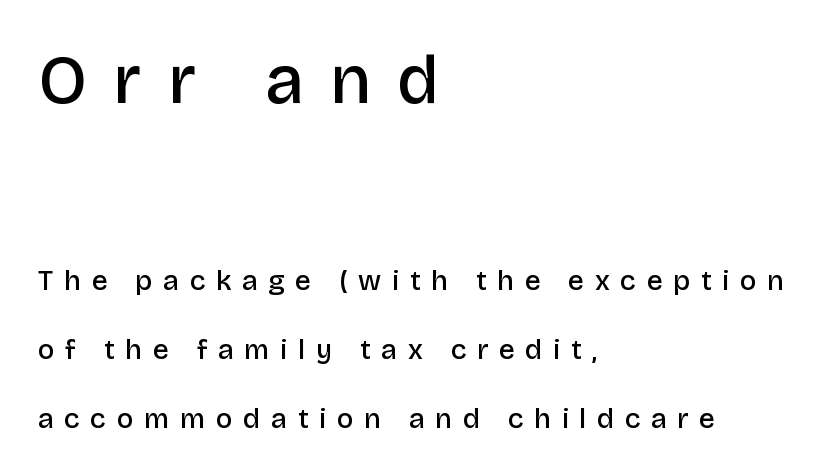
Q: Is the text bold? A: Semi-bold.
Q: Is the text italic (slanted)? A: No, it is upright.
Q: Is the typeface a serif or a sans-serif typeface? A: Sans-serif.
Q: Is the text underlined? A: No.
Q: How is the paragraph aligned? A: Left-aligned.
Q: Is the spacing between letters normal or unusually wide? A: Unusually wide.
Q: Is the spacing between lines tight, normal or loose? A: Loose.
Q: Which block of text is set in a larger size, the first (top) or the second (bottom)? A: The first (top) one.
Q: Width (condensed, normal, or wide)? A: Normal.
Q: Stroke contrast? A: Low.
Q: x-height? A: Large.
Q: Monospaced? A: No.
